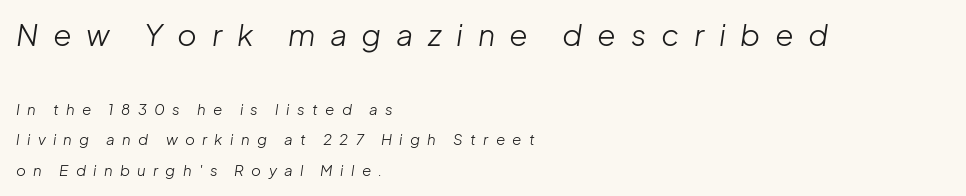
Q: Is the text bold? A: No.
Q: Is the text italic (slanted)? A: Yes, it leans right by about 8 degrees.
Q: Is the text underlined? A: No.
Q: How is the paragraph aligned? A: Left-aligned.
Q: Is the spacing between letters normal or unusually wide? A: Unusually wide.
Q: Is the spacing between lines tight, normal or loose? A: Loose.
Q: Which block of text is set in a larger size, the first (top) or the second (bottom)? A: The first (top) one.
Q: Width (condensed, normal, or wide)? A: Normal.
Q: Stroke contrast? A: Low.
Q: x-height? A: Medium.
Q: Monospaced? A: No.
